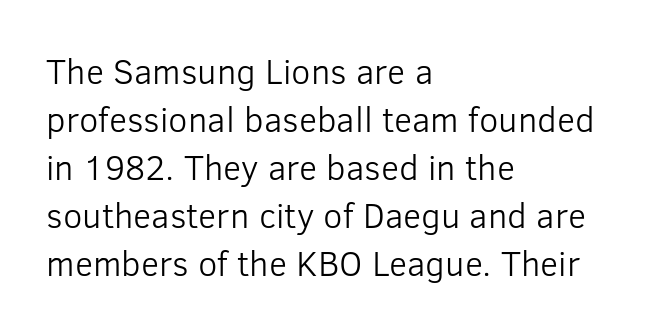
Q: Is the text bold? A: No.
Q: Is the text italic (slanted)? A: No, it is upright.
Q: Is the typeface a serif or a sans-serif typeface? A: Sans-serif.
Q: Is the text underlined? A: No.
Q: How is the paragraph aligned? A: Left-aligned.
Q: Is the spacing between letters normal or unusually wide? A: Normal.
Q: Is the spacing between lines tight, normal or loose? A: Normal.
Q: Width (condensed, normal, or wide)? A: Normal.
Q: Stroke contrast? A: Low.
Q: x-height? A: Medium.
Q: Monospaced? A: No.
